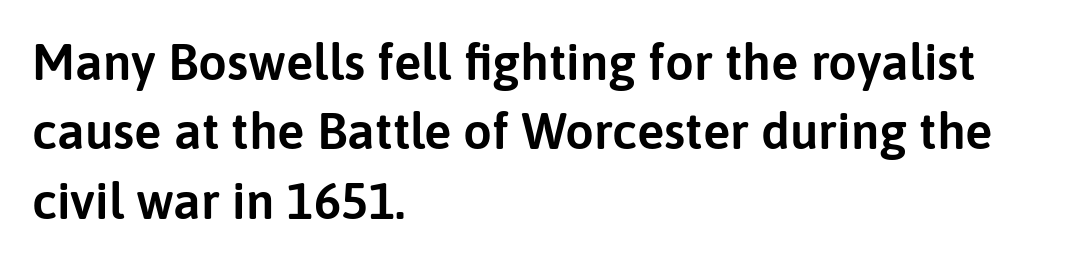
The image shows 51 px sans-serif type, upright; set left-aligned, normal line spacing (1.36x), normal letter spacing, not underlined; low stroke contrast and a medium x-height.
